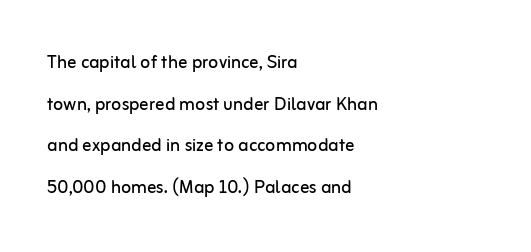
The image shows 23 px text type, upright; set left-aligned, line spacing 1.81x, normal letter spacing, not underlined.
